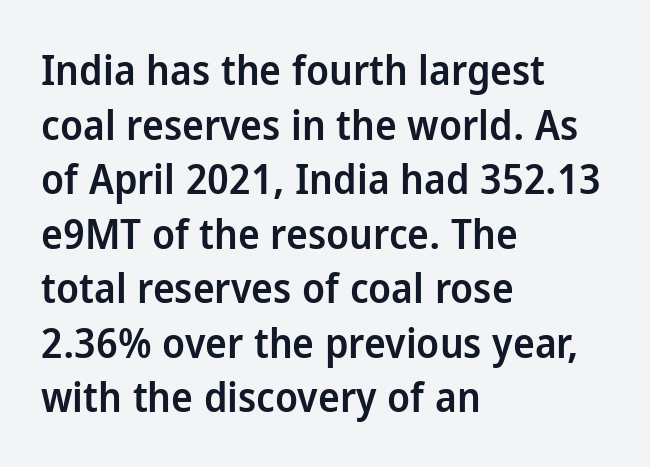
{"serif": "no", "italic": "no", "bold": "semi", "weight": "semibold", "width": "normal", "stroke_contrast": "low", "x_height": "medium", "monospaced": "no", "underline": "no", "align": "left", "line_spacing": "normal", "line_spacing_ratio": 1.33, "letter_spacing": "normal", "letter_spacing_em": 0.0, "glyph_px": 41}
